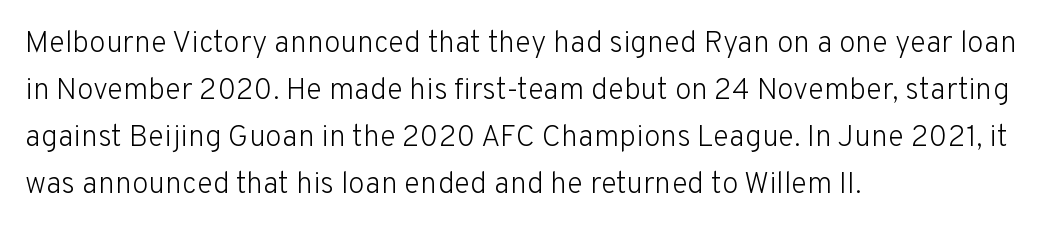
{"serif": "no", "italic": "no", "bold": "no", "weight": "light", "width": "normal", "stroke_contrast": "low", "x_height": "medium", "monospaced": "no", "underline": "no", "align": "left", "line_spacing": "normal", "line_spacing_ratio": 1.57, "letter_spacing": "normal", "letter_spacing_em": 0.0, "glyph_px": 30}
